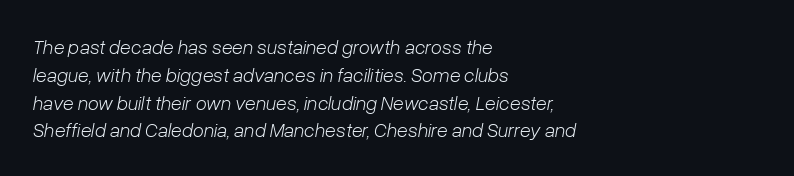
The image shows 20 px text type, italic (leaning right); set left-aligned, normal line spacing (1.39x), normal letter spacing, not underlined.
